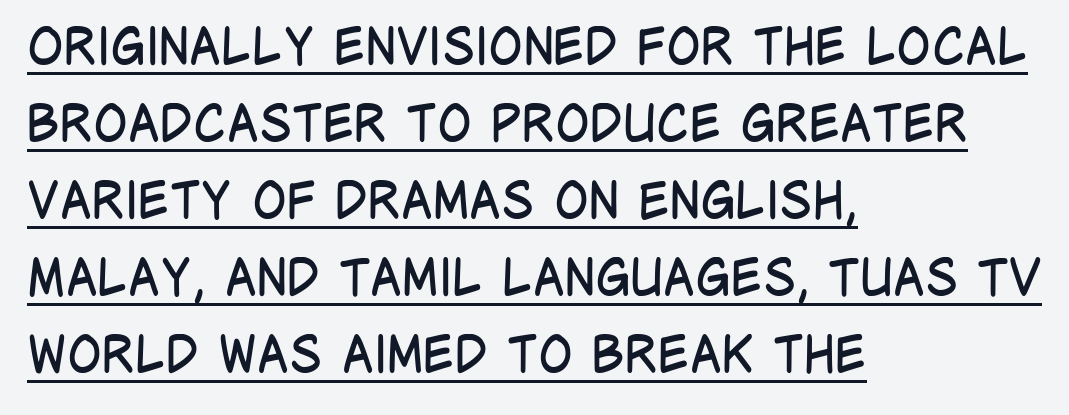
The image shows 51 px regular-weight, condensed sans-serif type, upright; set left-aligned, normal line spacing (1.51x), normal letter spacing, underlined; low stroke contrast and a large x-height.
